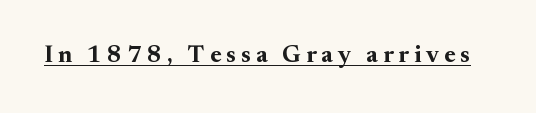
The type is letterspaced generously, with wide tracking. Ordinary non-slanted type is in use. Strokes here are thick enough to call this a true bold. A continuous stroke trails under the words, as in a hyperlink.
